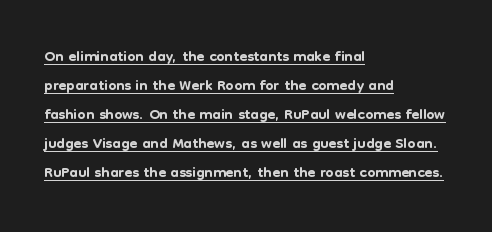
{"italic": "no", "underline": "yes", "align": "left", "line_spacing": "normal", "line_spacing_ratio": 1.26, "letter_spacing": "normal", "letter_spacing_em": 0.0, "glyph_px": 23}
